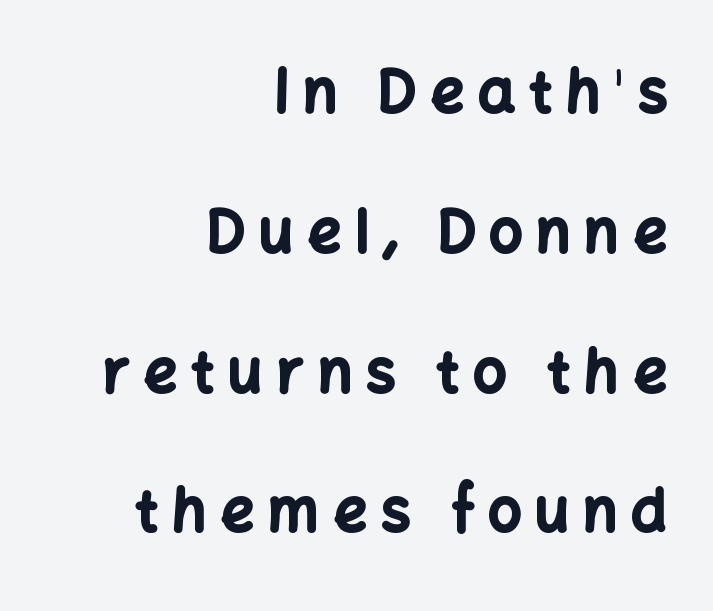
{"serif": "no", "italic": "no", "bold": "yes", "weight": "bold", "width": "normal", "stroke_contrast": "low", "x_height": "medium", "monospaced": "no", "underline": "no", "align": "right", "line_spacing": "loose", "line_spacing_ratio": 2.37, "letter_spacing": "wide", "letter_spacing_em": 0.23, "glyph_px": 59}
